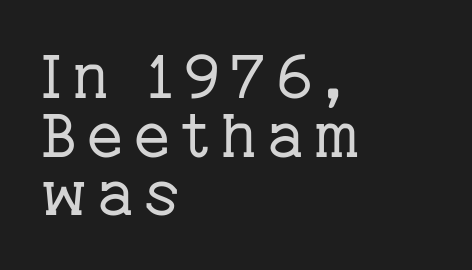
Q: Is the text bold? A: No.
Q: Is the text italic (slanted)? A: No, it is upright.
Q: Is the typeface a serif or a sans-serif typeface? A: Serif.
Q: Is the text underlined? A: No.
Q: How is the paragraph aligned? A: Left-aligned.
Q: Is the spacing between lines tight, normal or loose? A: Tight.
Q: Width (condensed, normal, or wide)? A: Normal.
Q: Stroke contrast? A: Low.
Q: x-height? A: Medium.
Q: Monospaced? A: No.
